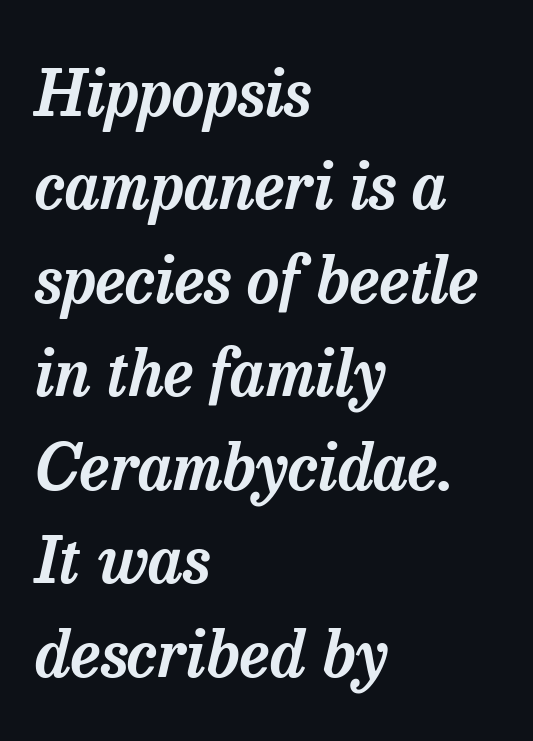
{"serif": "yes", "italic": "yes", "lean": "right", "slant_degrees": 13, "width": "normal", "stroke_contrast": "low", "x_height": "medium", "monospaced": "no", "underline": "no", "align": "left", "line_spacing": "normal", "line_spacing_ratio": 1.46, "letter_spacing": "normal", "letter_spacing_em": 0.0, "glyph_px": 64}
